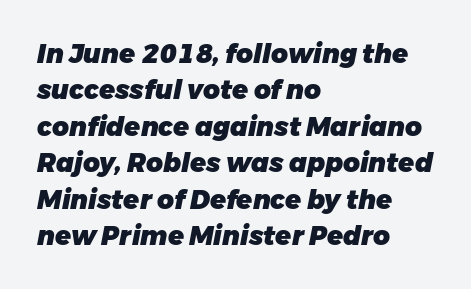
The image shows 26 px bold type, italic (leaning right); set left-aligned, normal line spacing (1.4x), normal letter spacing, not underlined.
